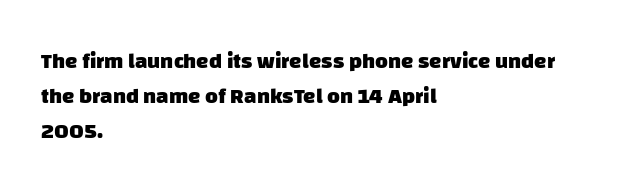
{"bold": "yes", "underline": "no", "align": "left", "line_spacing": "normal", "line_spacing_ratio": 1.58, "letter_spacing": "normal", "letter_spacing_em": 0.0, "glyph_px": 22}
